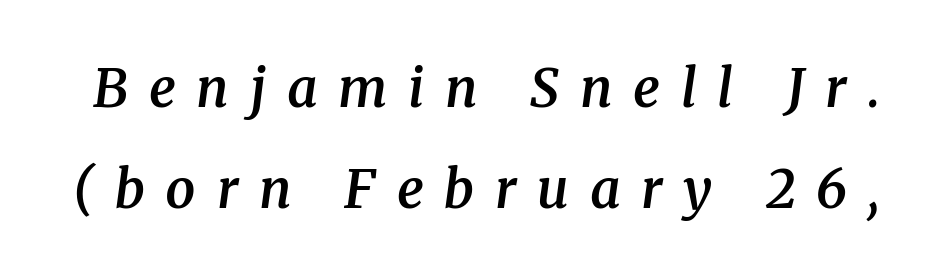
This rendering features lettering with no underline. The letters are spread apart with noticeably loose tracking. The face used here is proportionally spaced, like ordinary book or web type. The text was rendered using a seriffed face with decorative stroke endings. The designer dialed line spacing up above the default. An italicized treatment has been applied to the whole sample.
